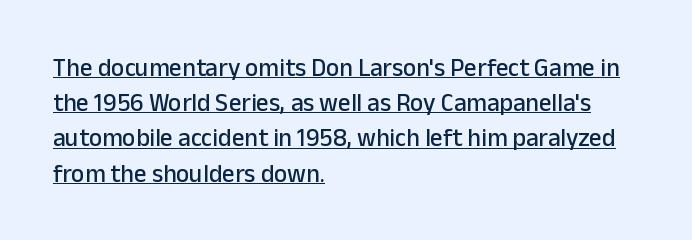
Between one letter and the next there's only the usual sliver of space. Regular leading. This sample uses an upright cut, with every glyph sitting square on the baseline. Reading down the block, your eye returns to a fixed left position each line.
